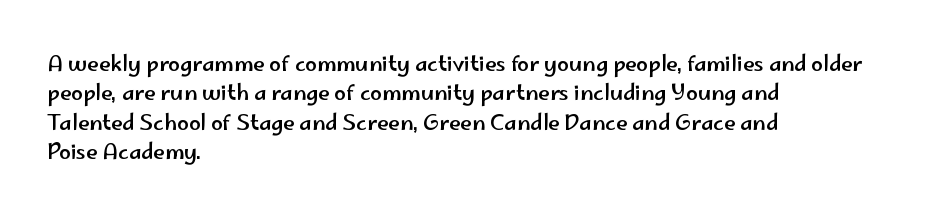
The image shows 21 px text type, upright; set left-aligned, normal line spacing (1.4x), normal letter spacing, not underlined.
